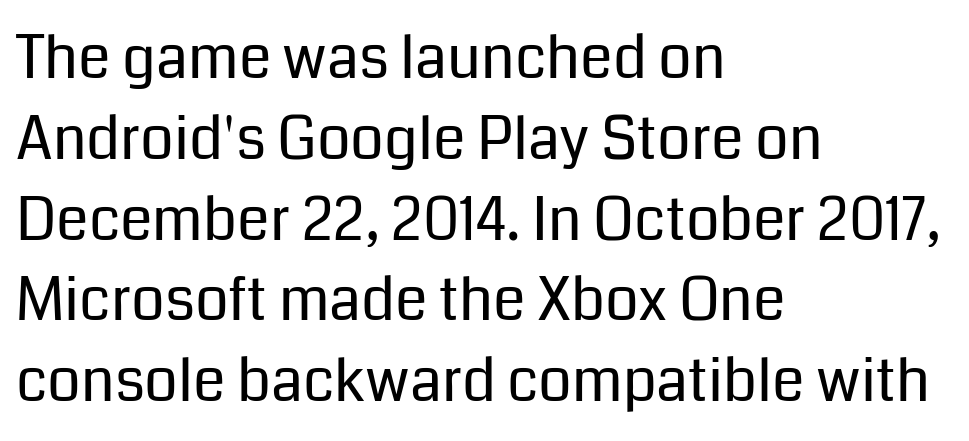
Grotesque or geometric, the face here clearly has no serifs. Quick note: underline off. The rendering uses natural spacing where letterforms have individual widths. Ascenders rise straight up at ninety degrees.
